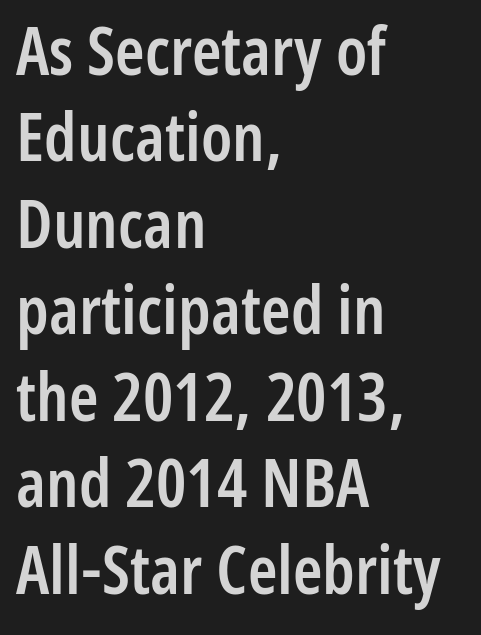
The image shows 67 px semibold, condensed sans-serif type, upright; set left-aligned, normal line spacing (1.29x), normal letter spacing, not underlined; low stroke contrast and a medium x-height.
